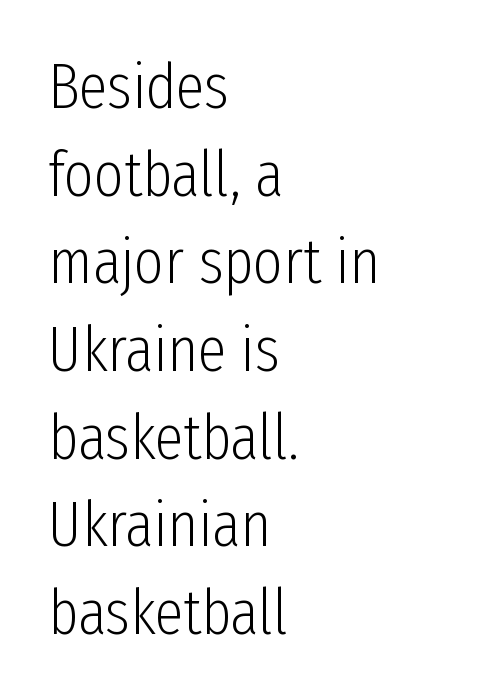
The image shows 64 px light, condensed sans-serif type, upright; set left-aligned, normal line spacing (1.37x), normal letter spacing, not underlined; low stroke contrast and a medium x-height.
